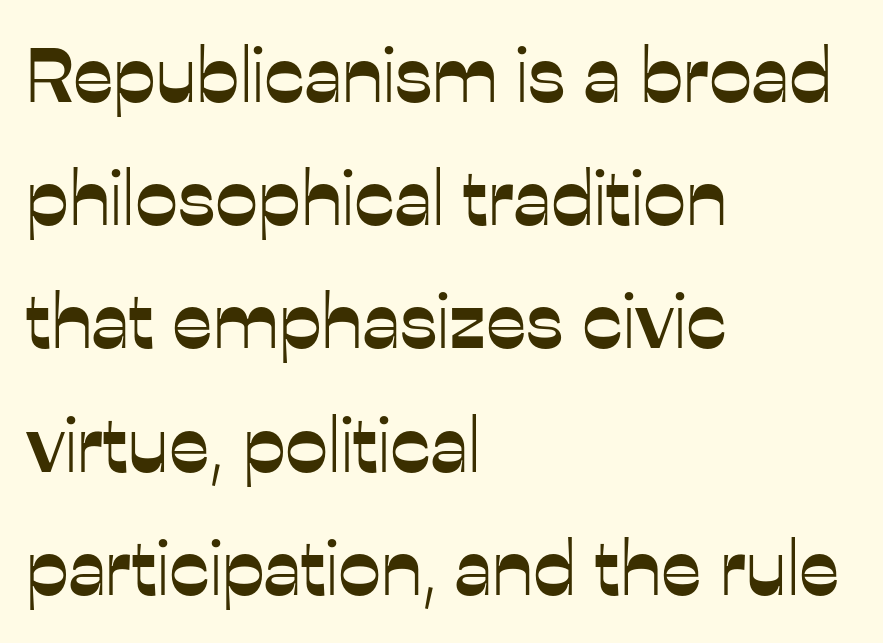
{"serif": "no", "italic": "no", "width": "normal", "stroke_contrast": "low", "x_height": "medium", "monospaced": "no", "underline": "no", "align": "left", "line_spacing": "normal", "line_spacing_ratio": 1.6, "letter_spacing": "normal", "letter_spacing_em": 0.0, "glyph_px": 77}
